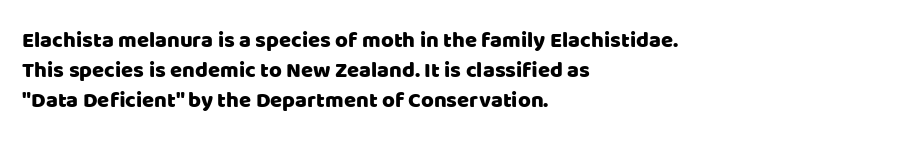
{"italic": "no", "underline": "no", "align": "left", "line_spacing": "normal", "line_spacing_ratio": 1.37, "letter_spacing": "normal", "letter_spacing_em": 0.0, "glyph_px": 22}
